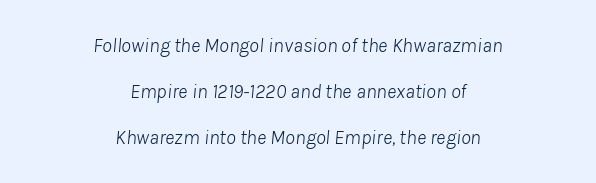
Short and long lines alike share a common midpoint. Tracking here is standard; glyphs follow each other at the usual distance. This is oblique type, the kind used for emphasis or titles. The characters are drawn with everyday or finer stroke widths.
